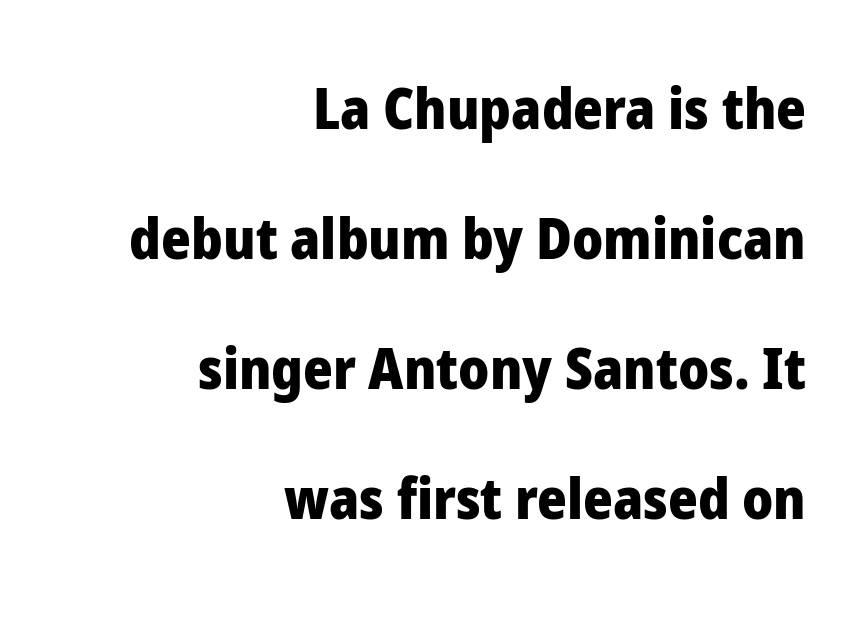
Q: Is the text bold? A: Yes.
Q: Is the text italic (slanted)? A: No, it is upright.
Q: Is the typeface a serif or a sans-serif typeface? A: Sans-serif.
Q: Is the text underlined? A: No.
Q: How is the paragraph aligned? A: Right-aligned.
Q: Is the spacing between letters normal or unusually wide? A: Normal.
Q: Is the spacing between lines tight, normal or loose? A: Loose.
Q: Width (condensed, normal, or wide)? A: Normal.
Q: Stroke contrast? A: Low.
Q: x-height? A: Medium.
Q: Monospaced? A: No.
